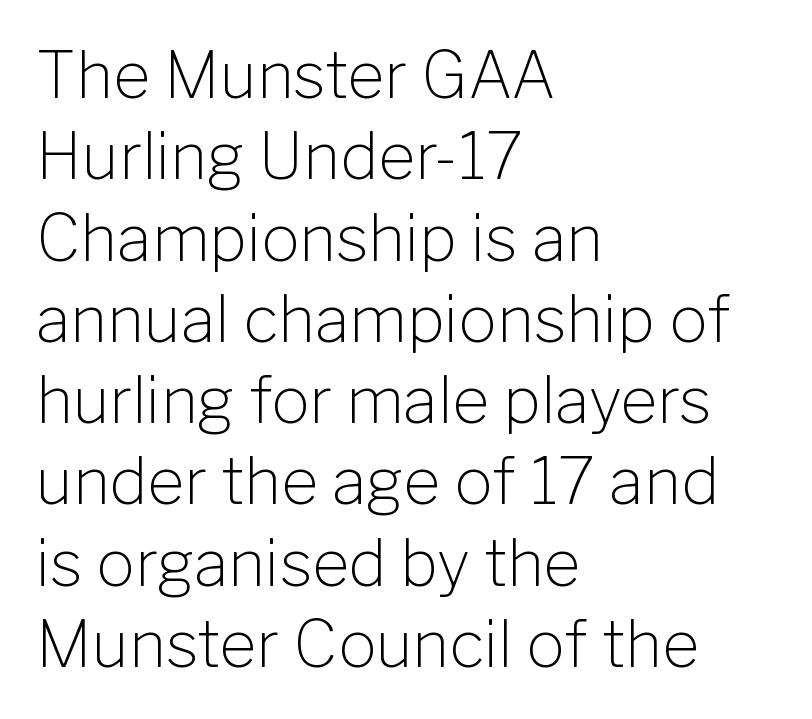
{"serif": "no", "italic": "no", "bold": "no", "weight": "light", "width": "normal", "stroke_contrast": "low", "x_height": "medium", "monospaced": "no", "underline": "no", "align": "left", "line_spacing": "normal", "line_spacing_ratio": 1.27, "letter_spacing": "normal", "letter_spacing_em": 0.0, "glyph_px": 64}
